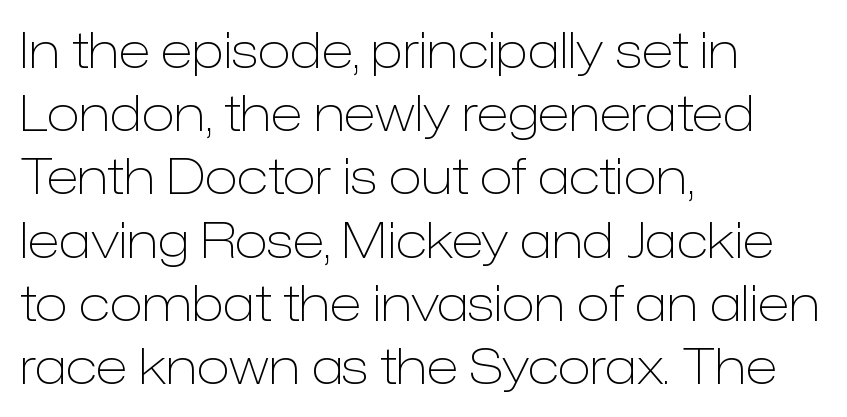
The image shows 49 px light sans-serif type, upright; set left-aligned, normal line spacing (1.29x), normal letter spacing, not underlined; low stroke contrast and a medium x-height.
